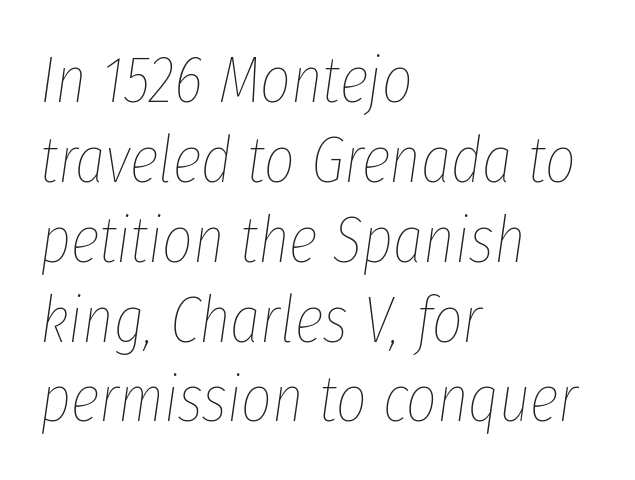
The image shows 66 px thin, condensed type, italic (leaning right); set left-aligned, line spacing 1.21x, normal letter spacing, not underlined; low stroke contrast and a medium x-height.
